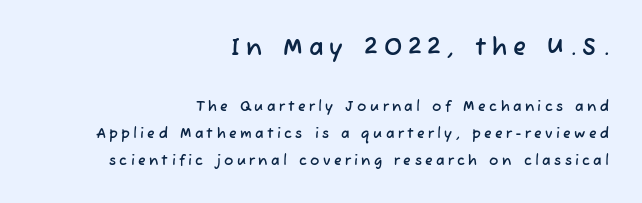
Q: Is the text underlined? A: No.
Q: How is the paragraph aligned? A: Right-aligned.
Q: Is the spacing between letters normal or unusually wide? A: Unusually wide.
Q: Is the spacing between lines tight, normal or loose? A: Loose.
Q: Which block of text is set in a larger size, the first (top) or the second (bottom)? A: The first (top) one.
